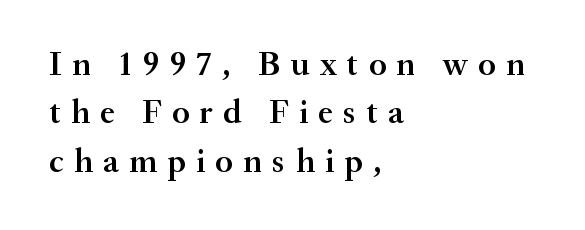
{"serif": "yes", "italic": "no", "bold": "semi", "weight": "semibold", "width": "normal", "stroke_contrast": "medium", "x_height": "small", "monospaced": "no", "underline": "no", "align": "left", "line_spacing": "normal", "line_spacing_ratio": 1.42, "letter_spacing": "wide", "letter_spacing_em": 0.3, "glyph_px": 34}
